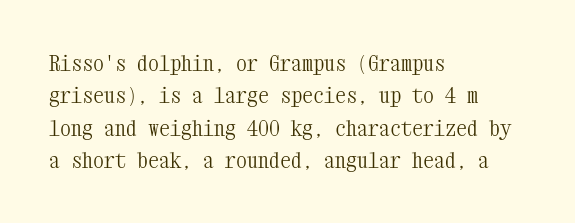
Q: Is the text bold? A: No.
Q: Is the text italic (slanted)? A: No, it is upright.
Q: Is the text underlined? A: No.
Q: How is the paragraph aligned? A: Left-aligned.
Q: Is the spacing between letters normal or unusually wide? A: Normal.
Q: Is the spacing between lines tight, normal or loose? A: Normal.
